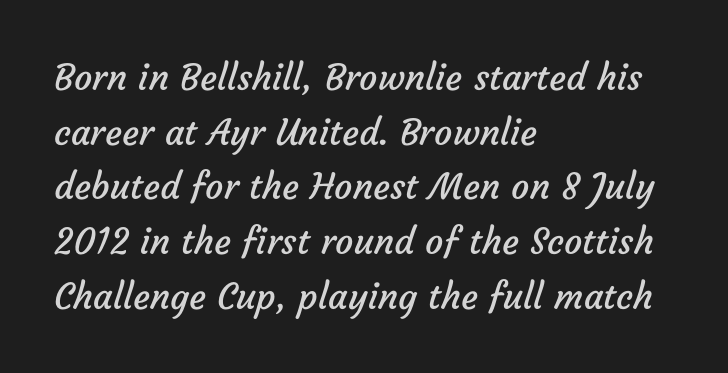
Unbolded letterforms with no extra heft. Proportional: the letters do not fall into vertical columns. The typesetter chose a ragged-right arrangement here. Characters follow at the spacing the type designer built in. The passage shown is not underscored anywhere. Does the type have serifs? No, each stem ends abruptly.
